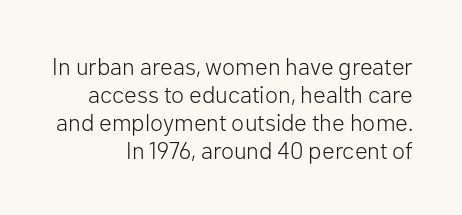
The image shows 24 px text type, upright; set right-aligned, line spacing 1.17x, normal letter spacing, not underlined.
